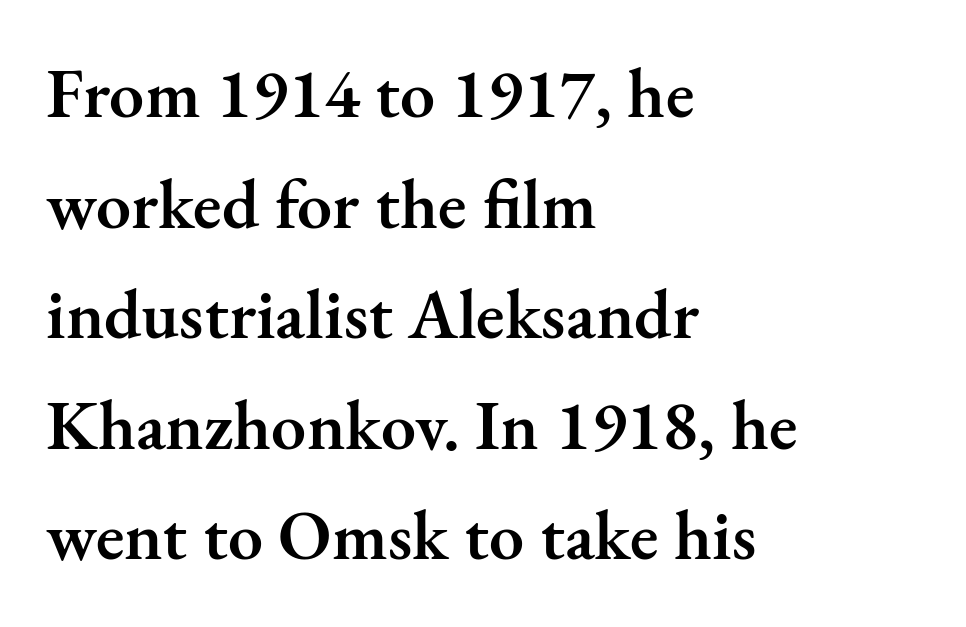
Bare-footed words on every line. Moderately thickened strokes mark this as semibold type. Summary of vertical rhythm: regular, with standard interline spacing. Looks like regular typesetting: each glyph gets only the width it needs.
